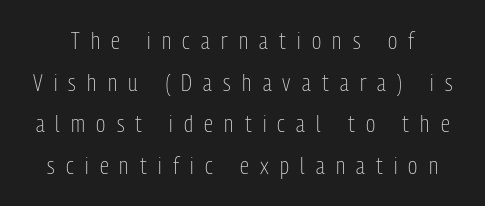
Q: Is the text bold? A: No.
Q: Is the text italic (slanted)? A: No, it is upright.
Q: Is the text underlined? A: No.
Q: Is the spacing between letters normal or unusually wide? A: Unusually wide.
